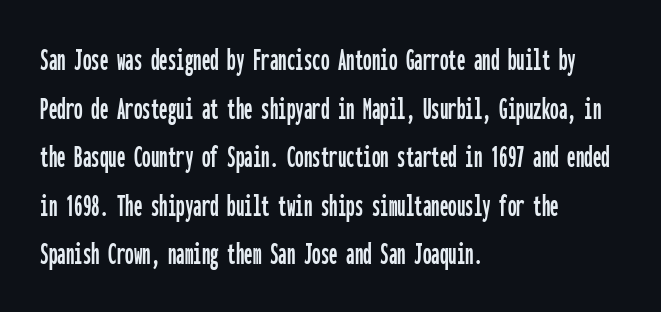
Q: Is the text italic (slanted)? A: No, it is upright.
Q: Is the typeface a serif or a sans-serif typeface? A: Sans-serif.
Q: Is the text underlined? A: No.
Q: How is the paragraph aligned? A: Left-aligned.
Q: Is the spacing between letters normal or unusually wide? A: Normal.
Q: Is the spacing between lines tight, normal or loose? A: Normal.
Q: Width (condensed, normal, or wide)? A: Condensed.
Q: Stroke contrast? A: Low.
Q: x-height? A: Medium.
Q: Monospaced? A: Yes.
